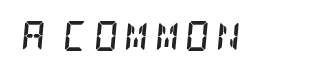
Yep, those are serifs on the letters. The letters are bold, with thick, heavy strokes. This sample uses an oblique cut, with every glyph tilted off the vertical. Is the letter spacing exaggerated? Yes — the characters are pushed far apart.
